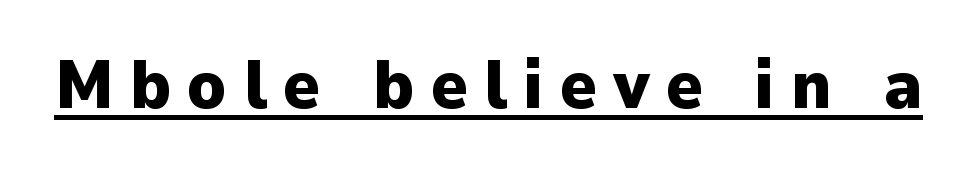
Q: Is the text bold? A: Yes.
Q: Is the text italic (slanted)? A: No, it is upright.
Q: Is the typeface a serif or a sans-serif typeface? A: Sans-serif.
Q: Is the text underlined? A: Yes.
Q: Is the spacing between letters normal or unusually wide? A: Unusually wide.
Q: Width (condensed, normal, or wide)? A: Normal.
Q: Stroke contrast? A: Low.
Q: x-height? A: Medium.
Q: Monospaced? A: No.
